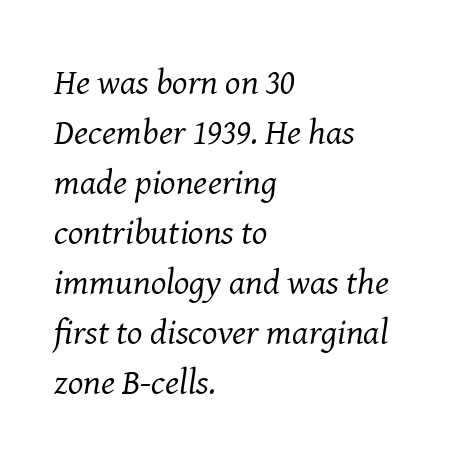
Q: Is the text bold? A: No.
Q: Is the text italic (slanted)? A: Yes, it leans right by about 8 degrees.
Q: Is the typeface a serif or a sans-serif typeface? A: Serif.
Q: Is the text underlined? A: No.
Q: How is the paragraph aligned? A: Left-aligned.
Q: Is the spacing between letters normal or unusually wide? A: Normal.
Q: Is the spacing between lines tight, normal or loose? A: Normal.
Q: Width (condensed, normal, or wide)? A: Normal.
Q: Stroke contrast? A: Medium.
Q: x-height? A: Medium.
Q: Monospaced? A: No.
